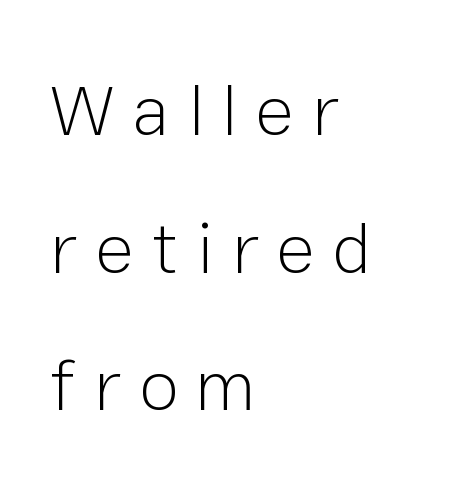
{"serif": "no", "italic": "no", "bold": "no", "weight": "light", "width": "normal", "stroke_contrast": "low", "x_height": "medium", "monospaced": "no", "underline": "no", "align": "left", "line_spacing": "loose", "line_spacing_ratio": 1.91, "letter_spacing": "wide", "letter_spacing_em": 0.25, "glyph_px": 72}
